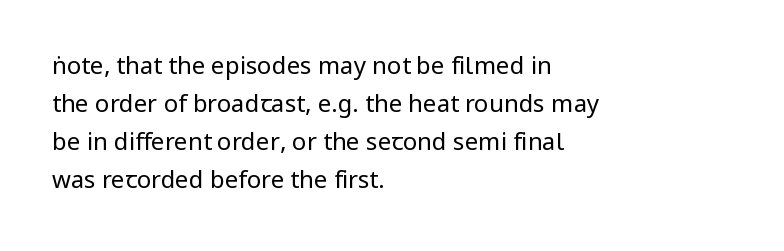
{"italic": "no", "bold": "no", "underline": "no", "align": "left", "line_spacing": "normal", "line_spacing_ratio": 1.59, "letter_spacing": "normal", "letter_spacing_em": 0.0, "glyph_px": 24}
